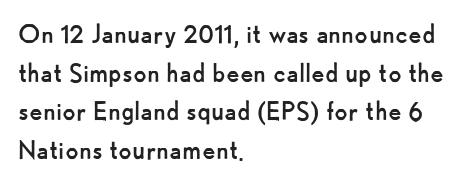
{"serif": "no", "italic": "no", "bold": "no", "weight": "regular", "width": "normal", "stroke_contrast": "low", "x_height": "small", "monospaced": "no", "underline": "no", "align": "left", "line_spacing": "normal", "line_spacing_ratio": 1.25, "letter_spacing": "normal", "letter_spacing_em": 0.0, "glyph_px": 31}
